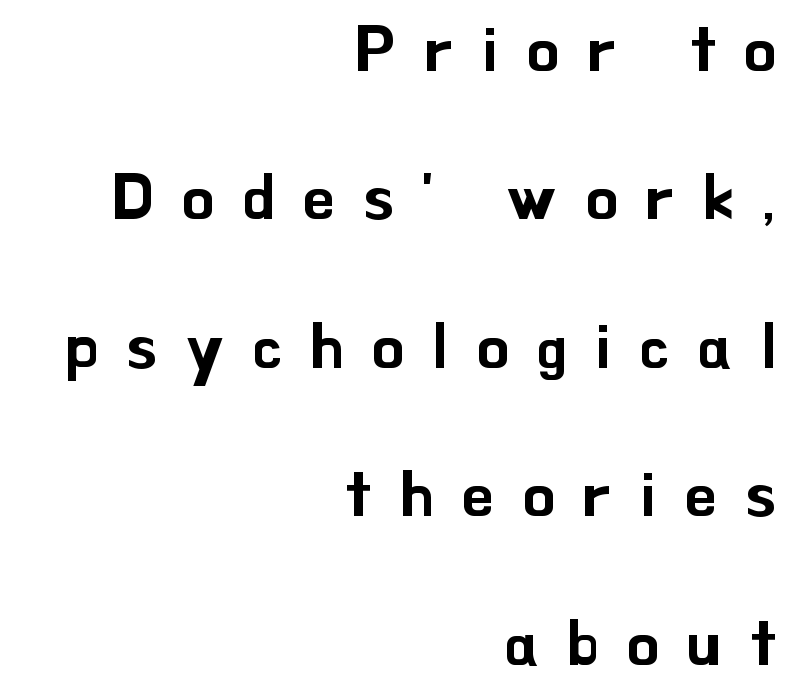
{"serif": "no", "italic": "no", "width": "normal", "stroke_contrast": "low", "x_height": "small", "monospaced": "no", "underline": "no", "align": "right", "line_spacing": "loose", "line_spacing_ratio": 2.32, "letter_spacing": "wide", "letter_spacing_em": 0.45, "glyph_px": 64}
